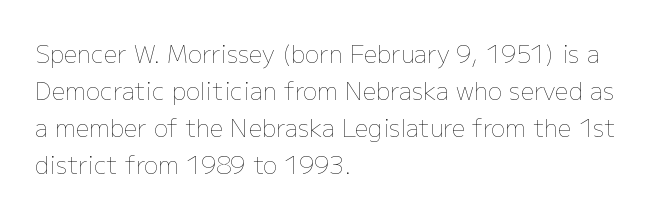
Q: Is the text bold? A: No.
Q: Is the text italic (slanted)? A: No, it is upright.
Q: Is the text underlined? A: No.
Q: How is the paragraph aligned? A: Left-aligned.
Q: Is the spacing between letters normal or unusually wide? A: Normal.
Q: Is the spacing between lines tight, normal or loose? A: Normal.
